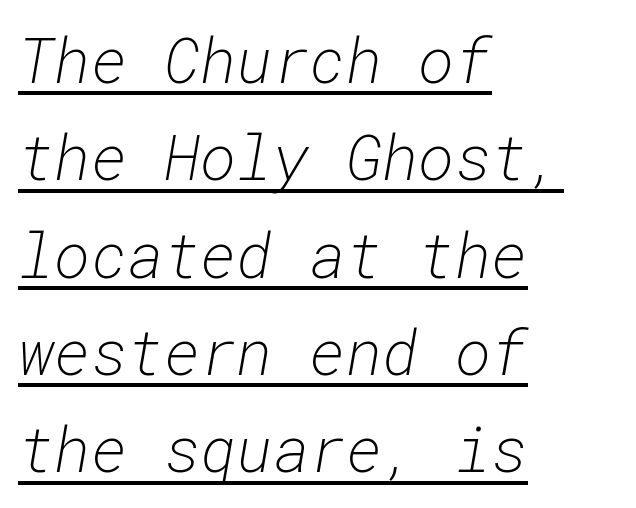
The image shows 62 px light type, italic (leaning right), monospaced; set left-aligned, normal line spacing (1.57x), normal letter spacing, underlined; low stroke contrast and a medium x-height.
